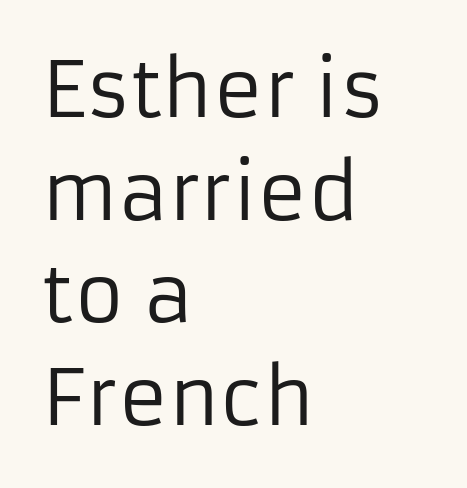
Q: Is the text bold? A: No.
Q: Is the text italic (slanted)? A: No, it is upright.
Q: Is the typeface a serif or a sans-serif typeface? A: Sans-serif.
Q: Is the text underlined? A: No.
Q: How is the paragraph aligned? A: Left-aligned.
Q: Is the spacing between letters normal or unusually wide? A: Normal.
Q: Is the spacing between lines tight, normal or loose? A: Normal.
Q: Width (condensed, normal, or wide)? A: Normal.
Q: Stroke contrast? A: Low.
Q: x-height? A: Medium.
Q: Monospaced? A: No.
